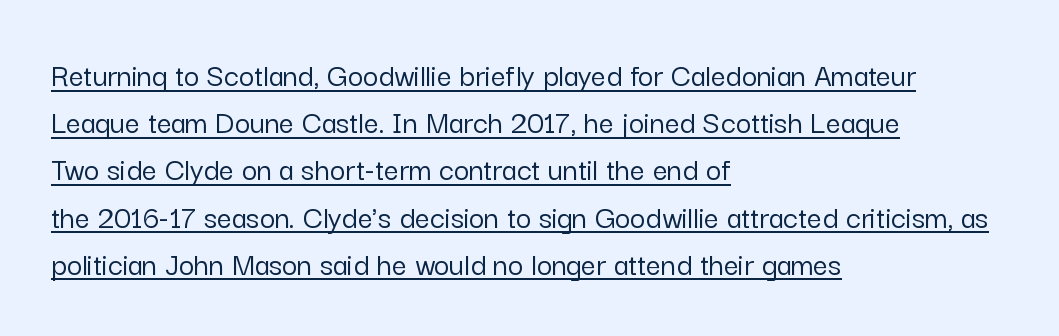
Q: Is the text italic (slanted)? A: No, it is upright.
Q: Is the typeface a serif or a sans-serif typeface? A: Sans-serif.
Q: Is the text underlined? A: Yes.
Q: How is the paragraph aligned? A: Left-aligned.
Q: Is the spacing between letters normal or unusually wide? A: Normal.
Q: Is the spacing between lines tight, normal or loose? A: Normal.
Q: Width (condensed, normal, or wide)? A: Normal.
Q: Stroke contrast? A: Low.
Q: x-height? A: Medium.
Q: Monospaced? A: No.
